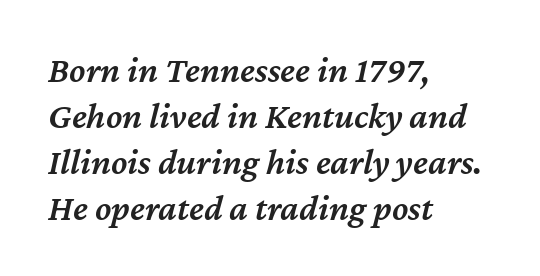
The image shows 37 px semibold type, italic (leaning right); set left-aligned, line spacing 1.24x, normal letter spacing, not underlined; medium stroke contrast and a medium x-height.
